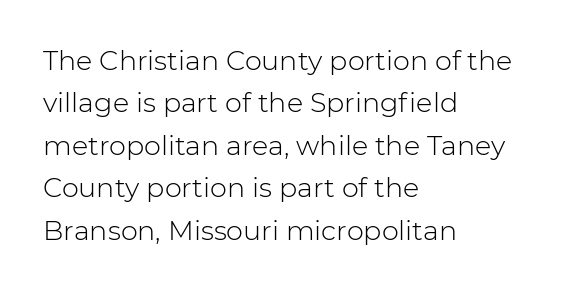
The image shows 27 px text type, upright; set left-aligned, normal line spacing (1.57x), normal letter spacing, not underlined.
